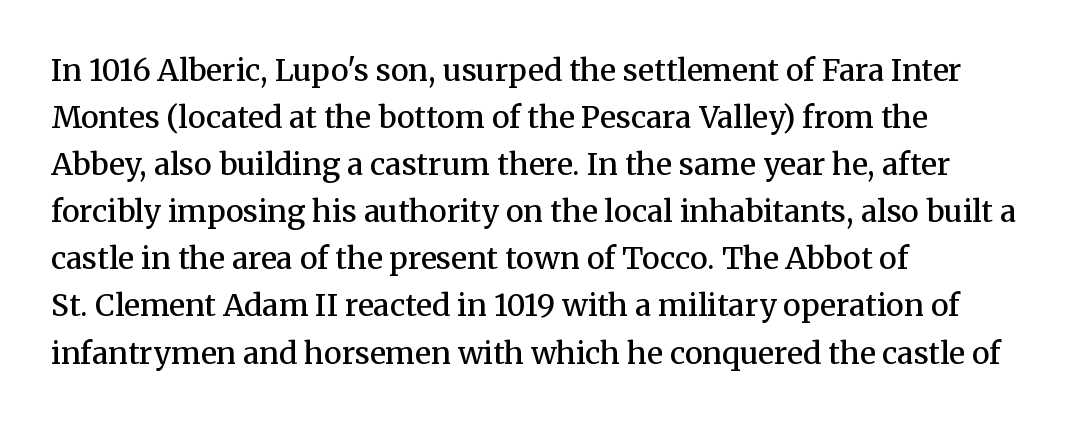
{"serif": "yes", "italic": "no", "bold": "semi", "weight": "semibold", "width": "normal", "stroke_contrast": "medium", "x_height": "medium", "monospaced": "no", "underline": "no", "align": "left", "line_spacing": "normal", "line_spacing_ratio": 1.57, "letter_spacing": "normal", "letter_spacing_em": 0.0, "glyph_px": 30}
